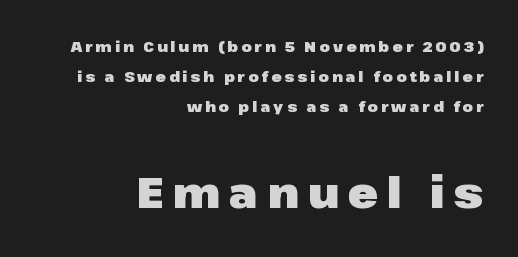
Q: Is the text bold? A: Yes.
Q: Is the text italic (slanted)? A: No, it is upright.
Q: Is the typeface a serif or a sans-serif typeface? A: Sans-serif.
Q: Is the text underlined? A: No.
Q: How is the paragraph aligned? A: Right-aligned.
Q: Is the spacing between letters normal or unusually wide? A: Unusually wide.
Q: Is the spacing between lines tight, normal or loose? A: Loose.
Q: Which block of text is set in a larger size, the first (top) or the second (bottom)? A: The second (bottom) one.
Q: Width (condensed, normal, or wide)? A: Normal.
Q: Stroke contrast? A: Low.
Q: x-height? A: Medium.
Q: Monospaced? A: No.
